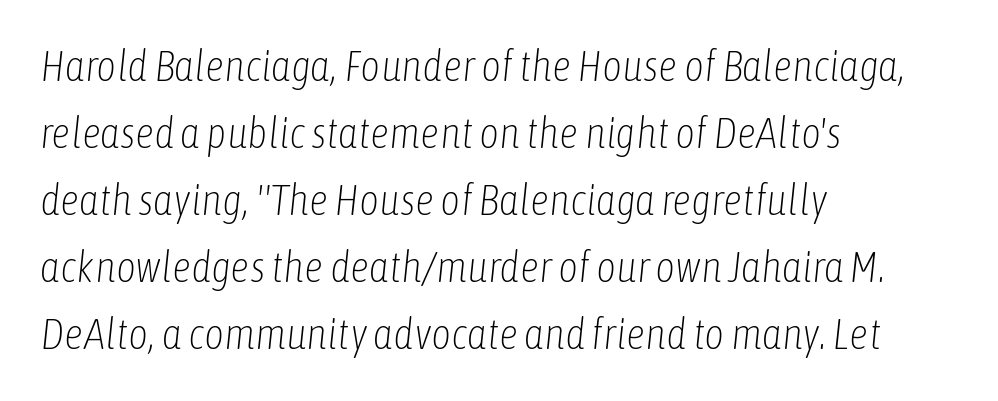
The image shows 43 px light, condensed type, italic (leaning right); set left-aligned, normal line spacing (1.56x), normal letter spacing, not underlined; low stroke contrast and a medium x-height.
